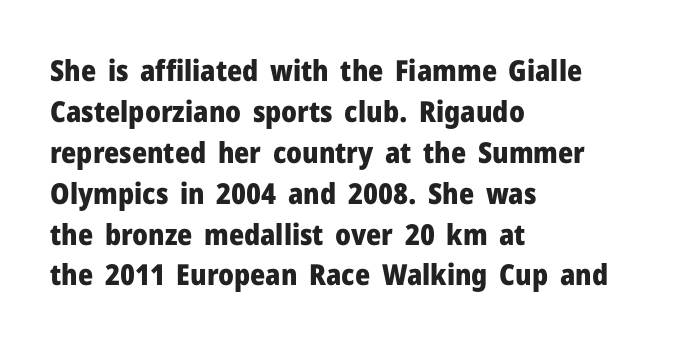
The image shows 29 px heavy sans-serif type, upright; set left-aligned, normal line spacing (1.41x), normal letter spacing, not underlined; low stroke contrast and a medium x-height.
